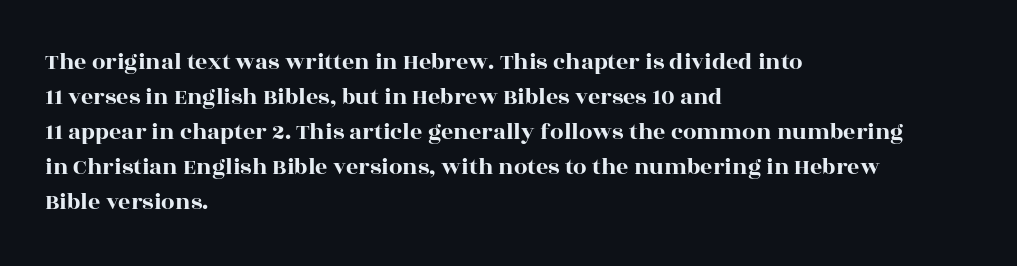
{"italic": "no", "underline": "no", "align": "left", "line_spacing": "normal", "line_spacing_ratio": 1.46, "letter_spacing": "normal", "letter_spacing_em": 0.0, "glyph_px": 24}
